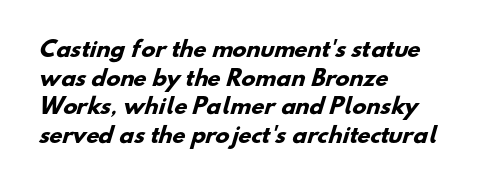
{"bold": "yes", "underline": "no", "align": "left", "line_spacing": "normal", "line_spacing_ratio": 1.36, "letter_spacing": "normal", "letter_spacing_em": 0.0, "glyph_px": 21}
